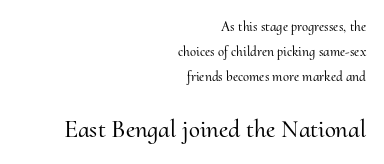
The paragraph shown leans on its right margin. Is the letter spacing exaggerated? No — it looks like the ordinary default. The space directly below the letters is spotless. Ordinary non-slanted type is in use. The block sitting lower on the canvas is the one with enlarged characters.
